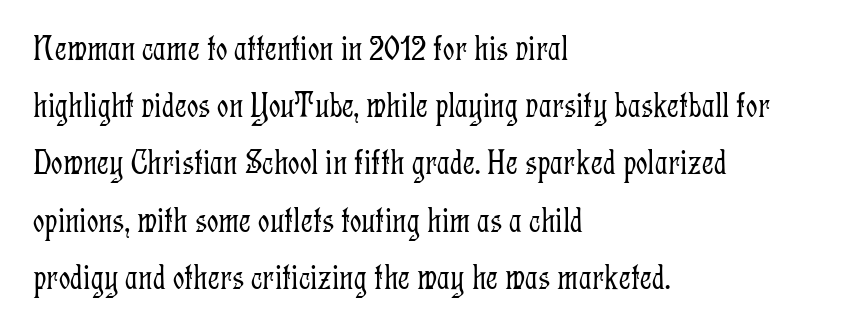
The rendering uses natural spacing where letterforms have individual widths. The typesetting does not lean heavy: it is not bold. The ragged edge is on the right, which tells us the setting is flush left. Anything drawn beneath the words? Only blank space. The font's upright variant was chosen for this text. Rows of type keep a routine distance in the vertical direction.
